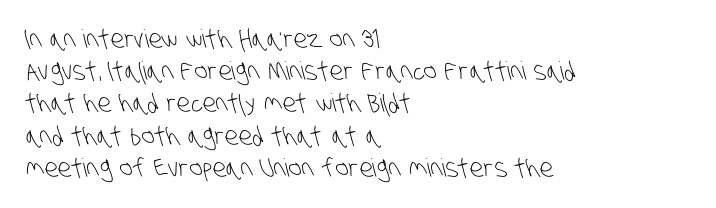
Q: Is the text bold? A: No.
Q: Is the text underlined? A: No.
Q: How is the paragraph aligned? A: Left-aligned.
Q: Is the spacing between letters normal or unusually wide? A: Normal.
Q: Is the spacing between lines tight, normal or loose? A: Normal.
